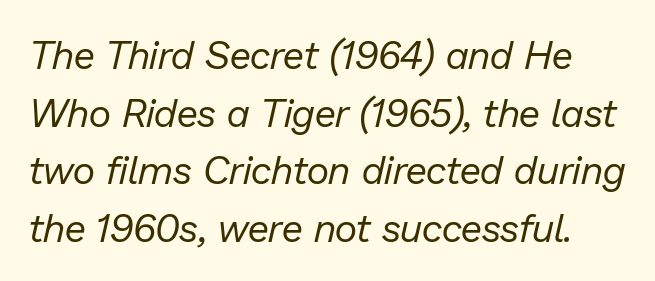
The image shows 39 px regular-weight type, italic (leaning right); set normal line spacing (1.48x), normal letter spacing, not underlined; low stroke contrast and a medium x-height.
